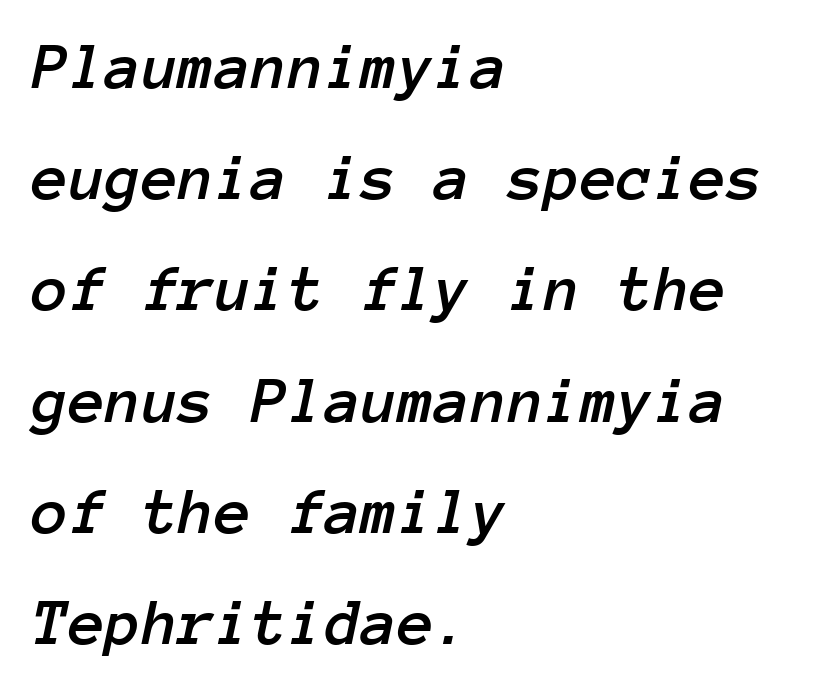
Q: Is the text italic (slanted)? A: Yes, it leans right by about 12 degrees.
Q: Is the text underlined? A: No.
Q: How is the paragraph aligned? A: Left-aligned.
Q: Is the spacing between letters normal or unusually wide? A: Normal.
Q: Is the spacing between lines tight, normal or loose? A: Normal.
Q: Width (condensed, normal, or wide)? A: Normal.
Q: Stroke contrast? A: Low.
Q: x-height? A: Medium.
Q: Monospaced? A: Yes.
